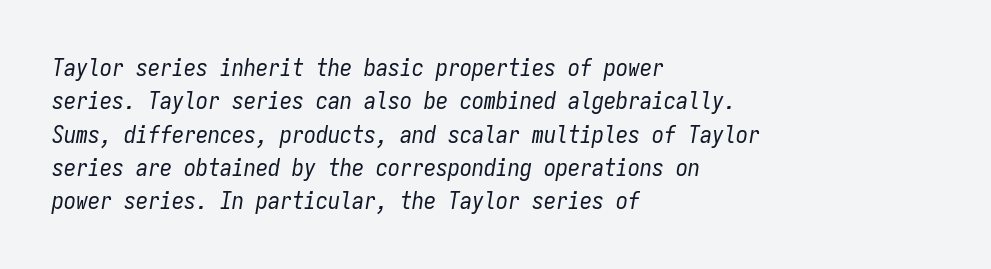
{"italic": "yes", "lean": "right", "slant_degrees": 9, "bold": "no", "underline": "no", "align": "left", "line_spacing": "normal", "line_spacing_ratio": 1.39, "letter_spacing": "normal", "letter_spacing_em": 0.0, "glyph_px": 24}
